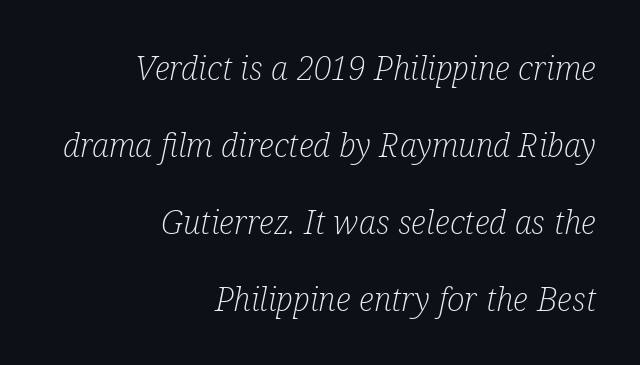
Is the type slanted? Yes — the strokes lean at a clear angle. Check where the strokes stop: tiny serifs finish them off. The characters are drawn with everyday or finer stroke widths. Descenders hang freely into open space. This sample is right-justified, so line beginnings fall wherever the words allow.
